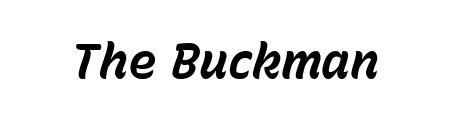
{"italic": "yes", "lean": "right", "slant_degrees": 15, "bold": "yes", "weight": "bold", "width": "normal", "stroke_contrast": "low", "x_height": "medium", "monospaced": "no", "underline": "no", "letter_spacing": "normal", "letter_spacing_em": 0.0, "glyph_px": 48}
